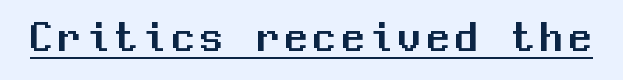
Q: Is the text italic (slanted)? A: No, it is upright.
Q: Is the typeface a serif or a sans-serif typeface? A: Sans-serif.
Q: Is the text underlined? A: Yes.
Q: Width (condensed, normal, or wide)? A: Normal.
Q: Stroke contrast? A: Medium.
Q: x-height? A: Medium.
Q: Monospaced? A: Yes.
